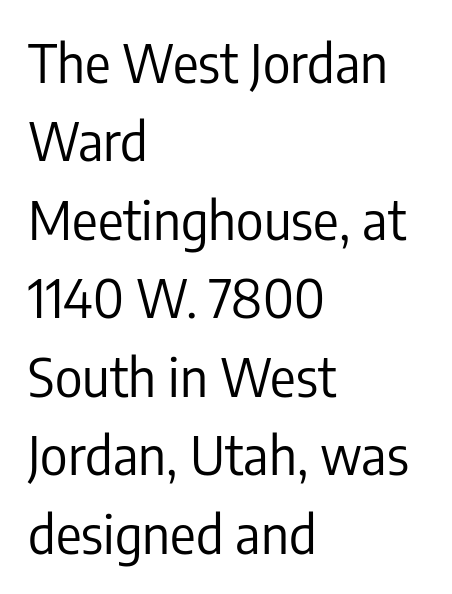
Q: Is the text bold? A: No.
Q: Is the text italic (slanted)? A: No, it is upright.
Q: Is the typeface a serif or a sans-serif typeface? A: Sans-serif.
Q: Is the text underlined? A: No.
Q: How is the paragraph aligned? A: Left-aligned.
Q: Is the spacing between letters normal or unusually wide? A: Normal.
Q: Is the spacing between lines tight, normal or loose? A: Normal.
Q: Width (condensed, normal, or wide)? A: Condensed.
Q: Stroke contrast? A: Low.
Q: x-height? A: Medium.
Q: Monospaced? A: No.
